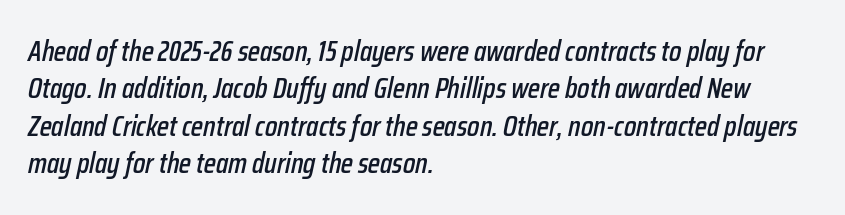
The image shows 29 px condensed type, italic (leaning right); set left-aligned, normal line spacing (1.29x), normal letter spacing, not underlined; low stroke contrast and a medium x-height.
